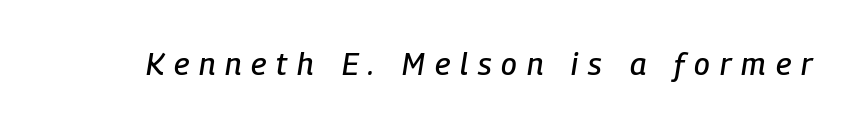
{"italic": "yes", "lean": "right", "slant_degrees": 9, "width": "condensed", "stroke_contrast": "low", "x_height": "medium", "monospaced": "no", "underline": "no", "letter_spacing": "wide", "letter_spacing_em": 0.32, "glyph_px": 31}
